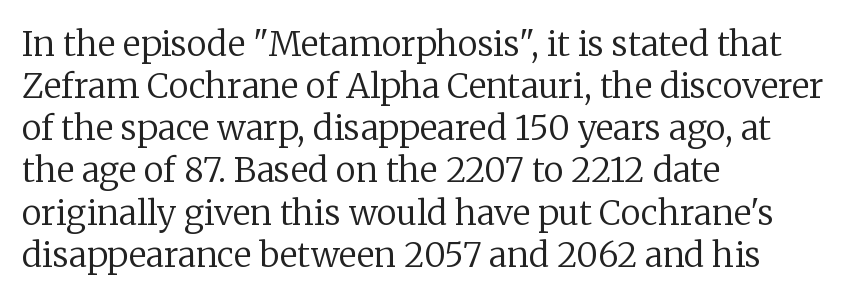
{"serif": "yes", "italic": "no", "bold": "no", "weight": "regular", "width": "normal", "stroke_contrast": "low", "x_height": "medium", "monospaced": "no", "underline": "no", "align": "left", "line_spacing_ratio": 1.24, "letter_spacing": "normal", "letter_spacing_em": 0.0, "glyph_px": 34}
